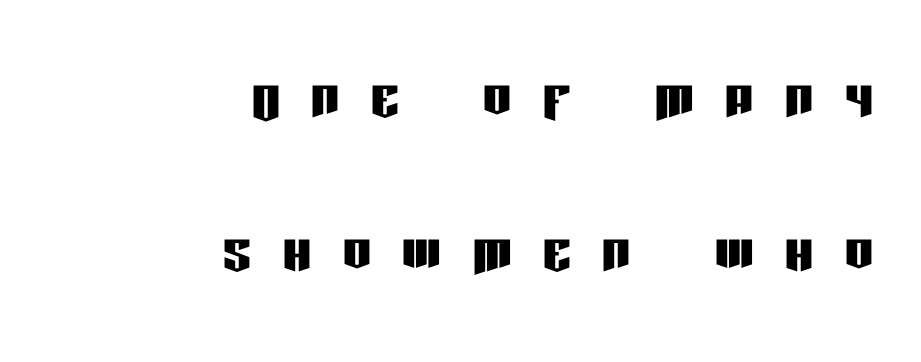
A roman cut, with each character standing at attention. The designer went with a sans here, leaving each stem footless. You could only call the tracking loose — the letters float apart. Reading down the column, the eye jumps a long way to each next line. Only glyphs here, with clear space below each row.
